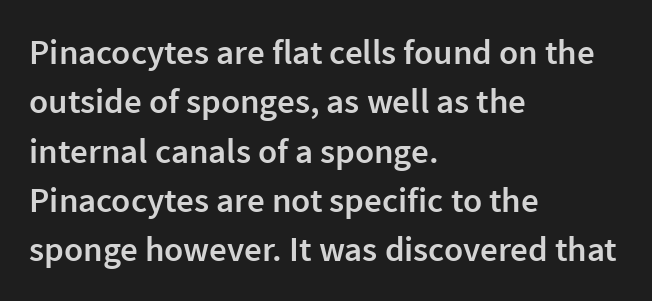
The passage is arranged the way most books set body copy — flush left. Font category for this specimen: sans-serif. The lettering holds an erect, upright posture throughout. These lines keep a tight, regular rhythm from letter to letter. The passage shown stacks its lines at a standard gap.
